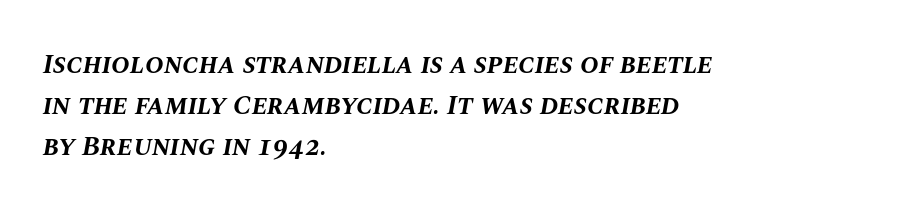
{"italic": "yes", "lean": "right", "slant_degrees": 10, "bold": "yes", "weight": "bold", "width": "normal", "stroke_contrast": "medium", "x_height": "large", "monospaced": "no", "underline": "no", "align": "left", "line_spacing": "normal", "line_spacing_ratio": 1.46, "letter_spacing": "normal", "letter_spacing_em": 0.0, "glyph_px": 28}
